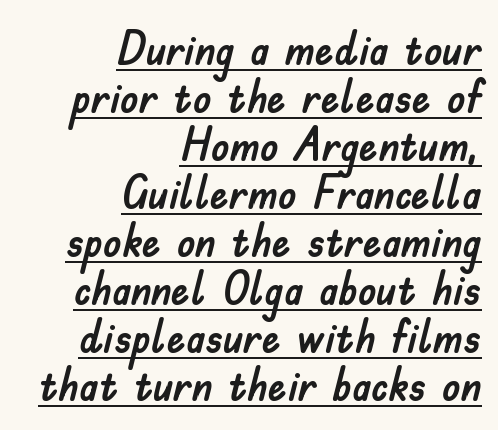
Unlike a traditional serif, this face leaves its strokes unadorned. The passage shown has conventional tracking throughout. The rendering uses a small line-height, squeezing the rows. Glance below the letters and you will spot a drawn line. Typeset ragged left — the right edge is the straight one. The face used here is proportionally spaced, like ordinary book or web type.
